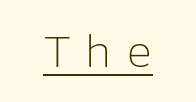
Q: Is the text bold? A: No.
Q: Is the text italic (slanted)? A: No, it is upright.
Q: Is the typeface a serif or a sans-serif typeface? A: Sans-serif.
Q: Is the text underlined? A: Yes.
Q: How is the paragraph aligned? A: Centered.
Q: Is the spacing between letters normal or unusually wide? A: Unusually wide.
Q: Width (condensed, normal, or wide)? A: Normal.
Q: Stroke contrast? A: Low.
Q: x-height? A: Medium.
Q: Monospaced? A: No.
